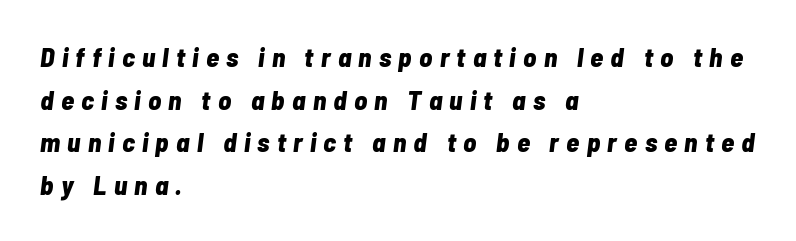
The image shows 27 px bold type, italic (leaning right); set left-aligned, normal line spacing (1.58x), unusually wide letter spacing (+0.27 em), not underlined.
